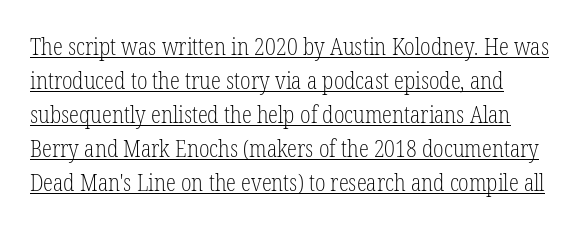
Q: Is the text bold? A: No.
Q: Is the text italic (slanted)? A: No, it is upright.
Q: Is the text underlined? A: Yes.
Q: Is the spacing between letters normal or unusually wide? A: Normal.
Q: Is the spacing between lines tight, normal or loose? A: Normal.
